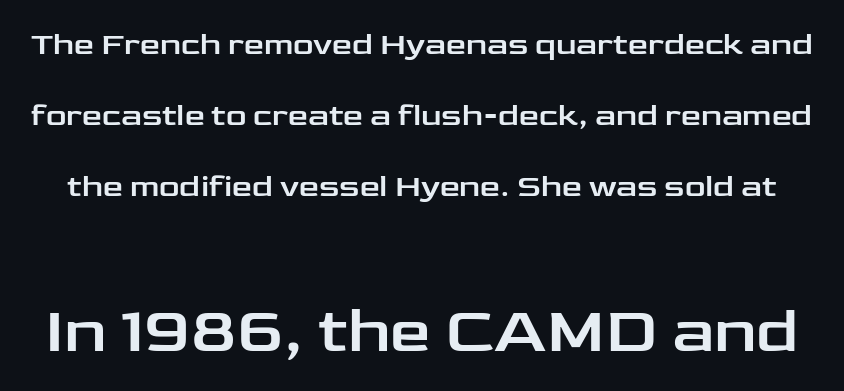
The image shows 65 px wide sans-serif type, upright; set loose line spacing (2.22x), normal letter spacing, not underlined; the second (bottom) block is 2.03x larger; low stroke contrast and a medium x-height.
